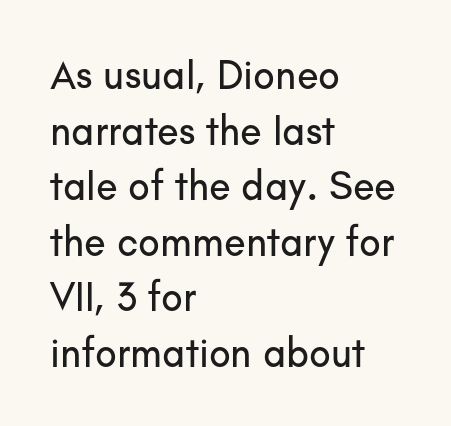
The image shows 40 px sans-serif type, upright; set left-aligned, normal line spacing (1.39x), normal letter spacing, not underlined; low stroke contrast and a small x-height.
